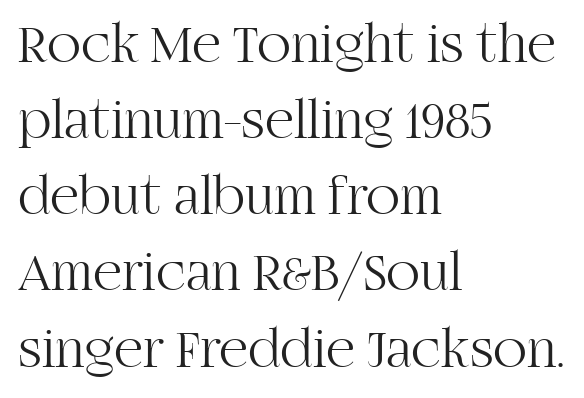
The image shows 56 px light serif type, upright; set left-aligned, normal line spacing (1.36x), normal letter spacing, not underlined; high stroke contrast and a large x-height.
